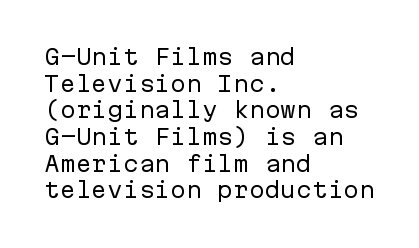
Summary of weight: not heavy and not bold. The vertical gap from one line to the next is medium. The type is set solid horizontally, with unmodified tracking. No italicization has been applied; the sample stays upright. The paragraph shown leans on its left margin. The gap between lines stays unmarked.
